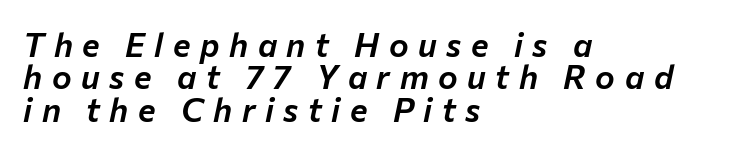
These lines are rendered in a variable-pitch font. The specimen reads as italic at a glance. Only glyphs here, with clear space below each row. Closely set lines give the paragraph a compact silhouette. The tracking reads as deliberately expanded to a designer's eye. Line beginnings align vertically; line endings do not.
